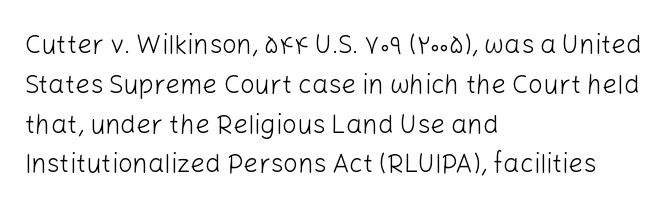
Nobody touched the tracking dial on this one. Line starts are locked; line ends wander. The block of text has a typical density, with ordinary space between rows. The glyphs are unaccompanied by any horizontal stroke below them. Notice how the stems are strictly vertical — no italics here. These glyphs show unthickened strokes, regular width or finer.
